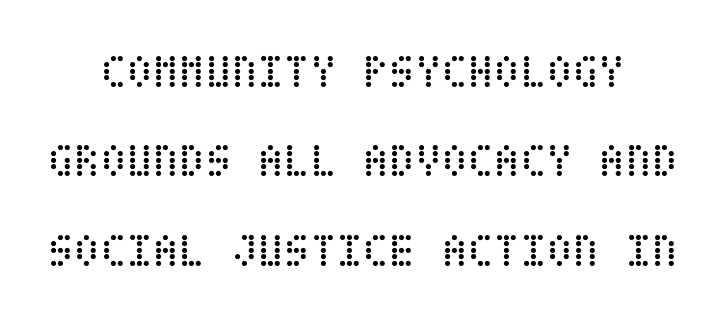
The image shows 48 px regular-weight, condensed type, upright; set line spacing 1.86x, normal letter spacing, not underlined; low stroke contrast and a large x-height.
